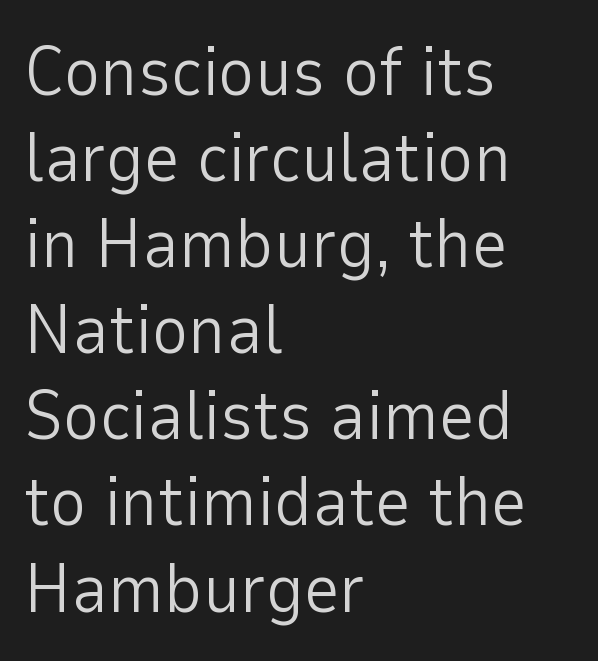
The image shows 70 px light sans-serif type, upright; set left-aligned, line spacing 1.23x, normal letter spacing, not underlined; low stroke contrast and a medium x-height.
